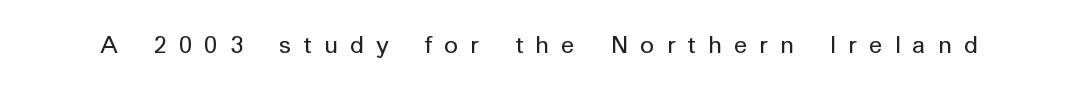
{"italic": "no", "bold": "no", "underline": "no", "letter_spacing": "wide", "letter_spacing_em": 0.49, "glyph_px": 24}
